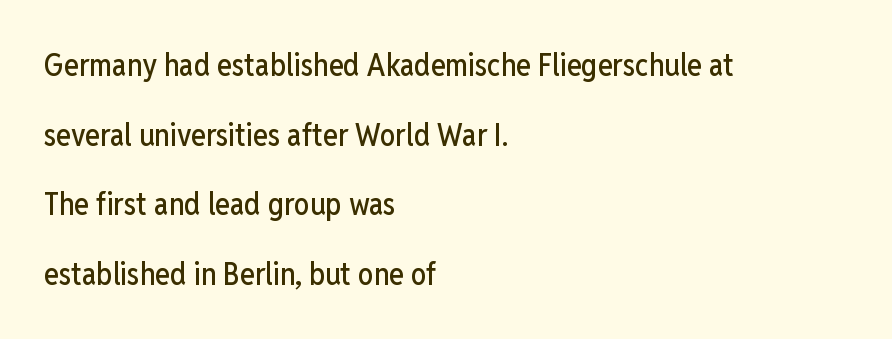
The image shows 31 px condensed sans-serif type, upright; set left-aligned, loose line spacing (2.25x), normal letter spacing, not underlined; low stroke contrast and a medium x-height.
